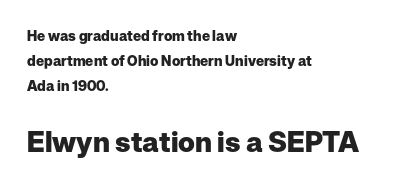
Q: Is the text bold? A: Yes.
Q: Is the text italic (slanted)? A: No, it is upright.
Q: Is the typeface a serif or a sans-serif typeface? A: Sans-serif.
Q: Is the text underlined? A: No.
Q: How is the paragraph aligned? A: Left-aligned.
Q: Is the spacing between letters normal or unusually wide? A: Normal.
Q: Which block of text is set in a larger size, the first (top) or the second (bottom)? A: The second (bottom) one.
Q: Width (condensed, normal, or wide)? A: Normal.
Q: Stroke contrast? A: Low.
Q: x-height? A: Medium.
Q: Monospaced? A: No.
